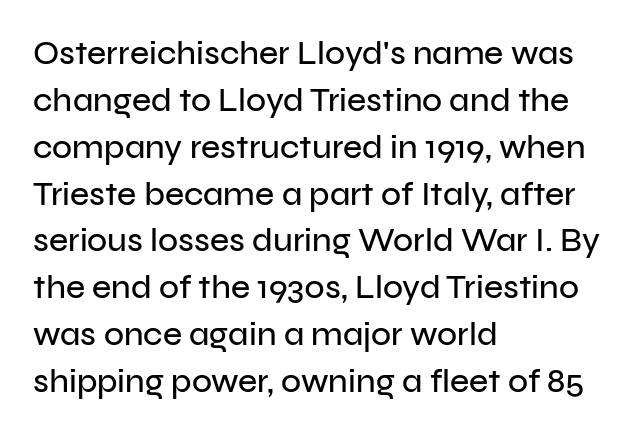
The image shows 33 px sans-serif type, upright; set left-aligned, normal line spacing (1.42x), normal letter spacing, not underlined; low stroke contrast and a medium x-height.
